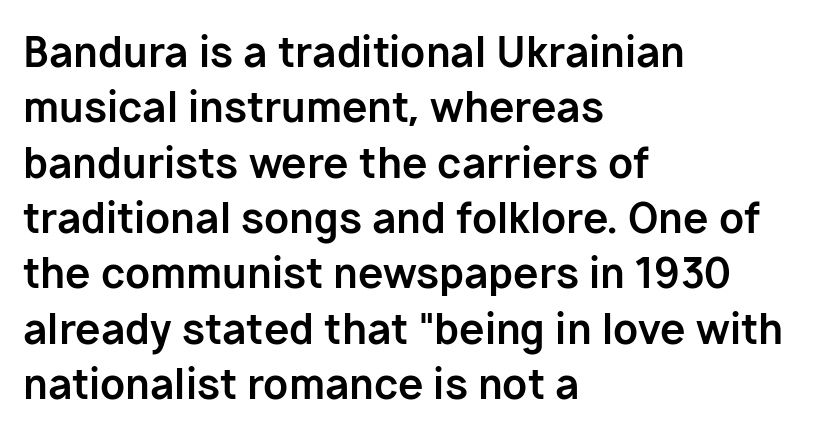
This is sans-serif lettering, the kind often seen on screens and signage. You could call the tracking neutral — neither tight nor loose. Compared with a centered layout, this one pins lines to the left instead. Glance below the letters and you will spot only blank space. Whoever set this chose a conventional vertical rhythm.
